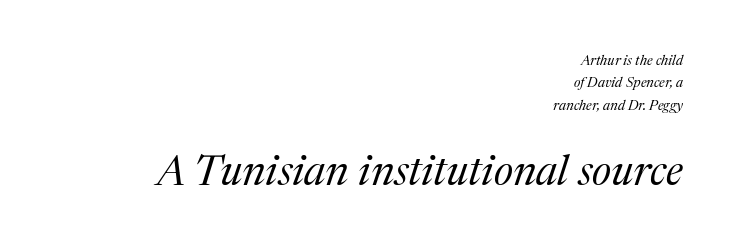
Looks like regular typesetting: each glyph gets only the width it needs. This is not heavy type; no bold has been used. Bare-footed words on every line. Does the leading feel generous? No, just average.
